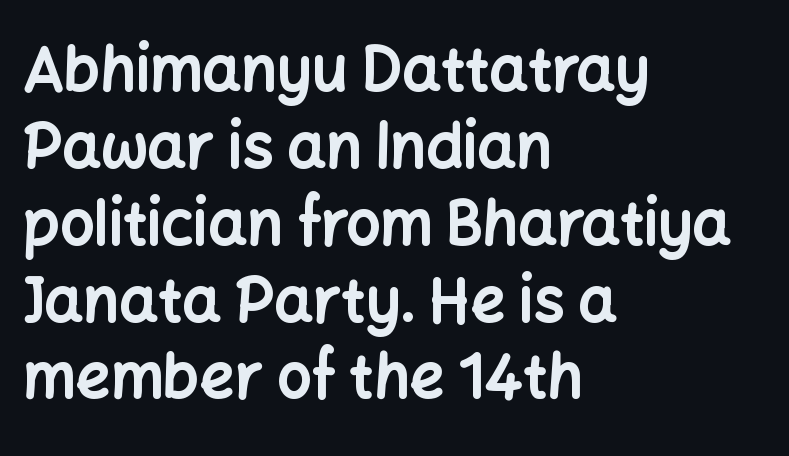
{"serif": "no", "italic": "no", "bold": "yes", "weight": "bold", "width": "normal", "stroke_contrast": "low", "x_height": "medium", "monospaced": "no", "underline": "no", "align": "left", "line_spacing": "normal", "line_spacing_ratio": 1.26, "letter_spacing": "normal", "letter_spacing_em": 0.0, "glyph_px": 61}
